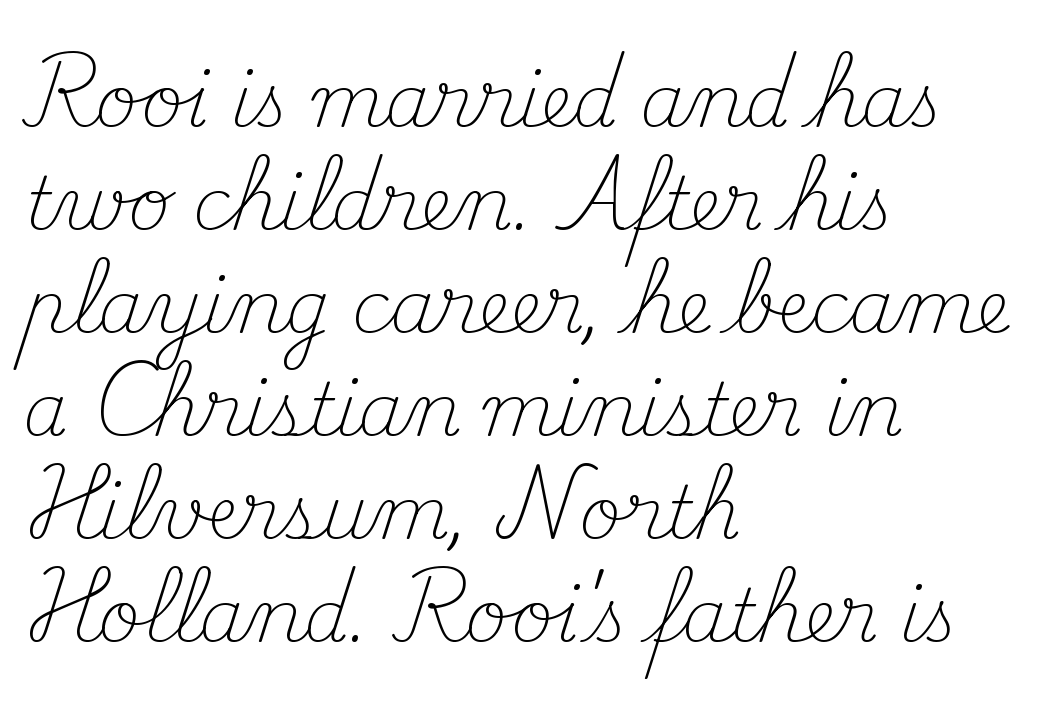
Honestly, the row spacing looks completely unremarkable. These lines are rendered in a variable-pitch font. Words float on clear page, feet unadorned. The characters are drawn with everyday or finer stroke widths. You can tell from the footed stems that serif type was used.
